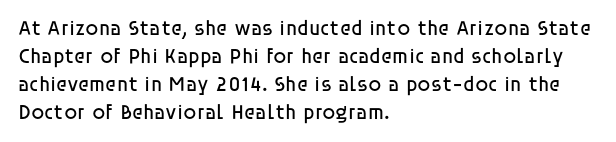
Q: Is the text bold? A: No.
Q: Is the text italic (slanted)? A: No, it is upright.
Q: Is the text underlined? A: No.
Q: How is the paragraph aligned? A: Left-aligned.
Q: Is the spacing between letters normal or unusually wide? A: Normal.
Q: Is the spacing between lines tight, normal or loose? A: Normal.
